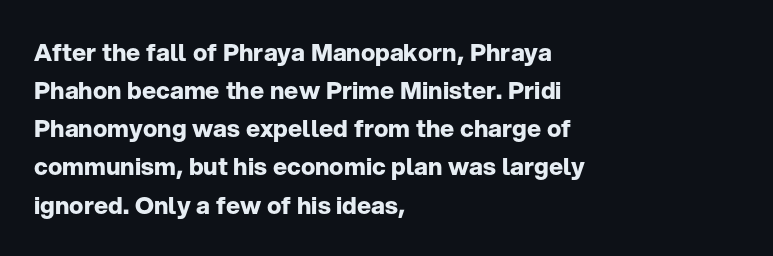
Any mark beneath the type? The region is blank. The letters stand upright; this is a roman face. The type is set solid horizontally, with unmodified tracking. Which margin do the lines hug? The left one — the right edge is uneven. The rendering uses a bold face; every stroke is thick and dark.
